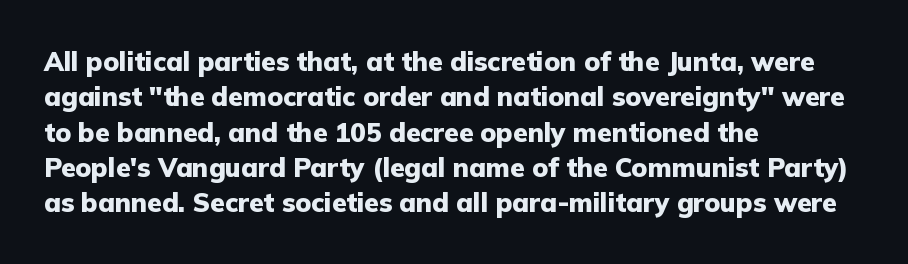
Q: Is the text bold? A: Yes.
Q: Is the text italic (slanted)? A: No, it is upright.
Q: Is the text underlined? A: No.
Q: How is the paragraph aligned? A: Left-aligned.
Q: Is the spacing between letters normal or unusually wide? A: Normal.
Q: Is the spacing between lines tight, normal or loose? A: Normal.
